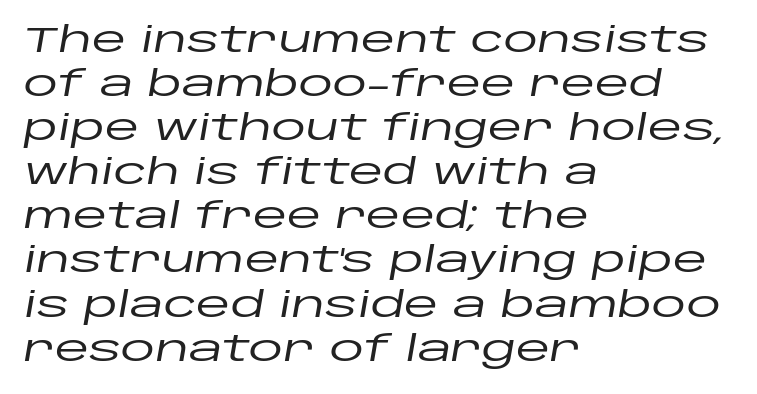
Layout note: lines flush left. Looks like regular typesetting: each glyph gets only the width it needs. The rows are spaced the way most documents space them. Compared with typical body copy, the letter spacing here is the same. The strip under each line holds only bare page.
